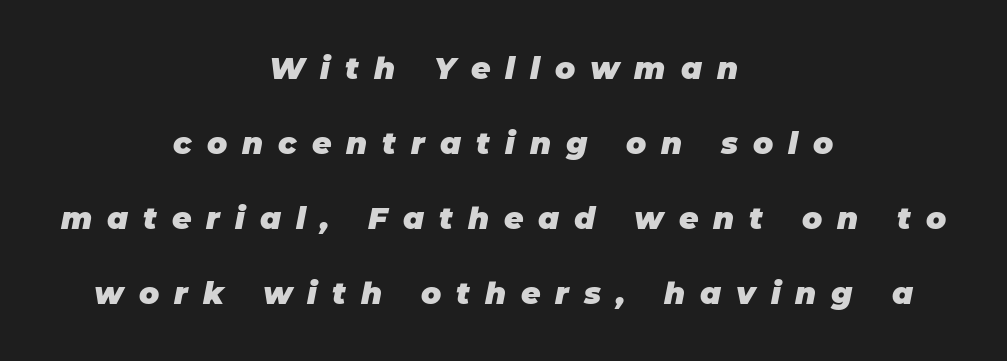
The image shows 30 px heavy type, italic (leaning right); set centered, loose line spacing (2.5x), unusually wide letter spacing (+0.5 em), not underlined; low stroke contrast and a large x-height.
